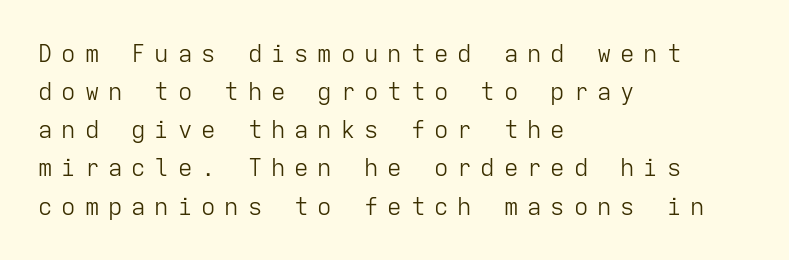
{"italic": "no", "bold": "no", "underline": "no", "align": "left", "line_spacing": "normal", "line_spacing_ratio": 1.59, "letter_spacing": "wide", "letter_spacing_em": 0.37, "glyph_px": 24}
